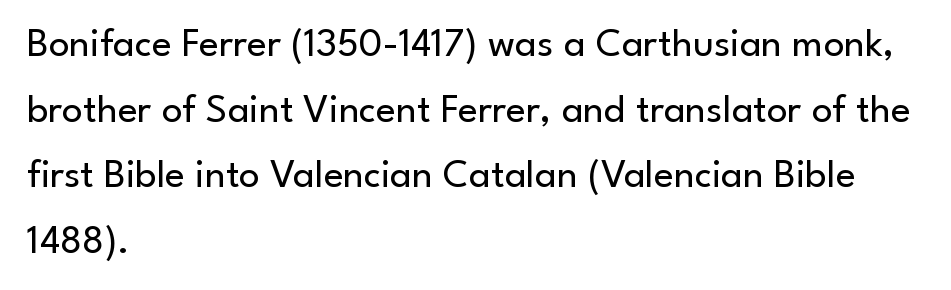
Posture: vertical. This is sans-serif lettering, the kind often seen on screens and signage. The strip under each line holds only bare page. All the whitespace from short lines collects on the right. Spacing verdict: proportional, widths tailored to each character.
